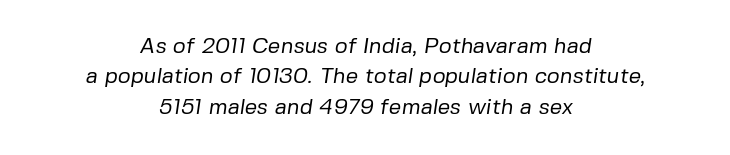
What's the leading like? Ordinary, nothing unusual. Tracking here is standard; glyphs follow each other at the usual distance. Weight class: somewhere from thin through regular. The area under the type is left untouched. Horizontal alignment here is central, giving a formal, balanced look.
